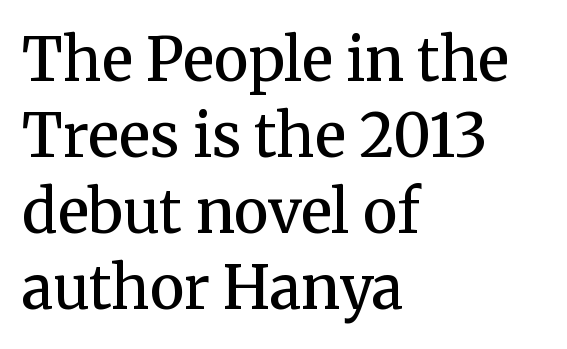
Q: Is the text bold? A: Semi-bold.
Q: Is the text italic (slanted)? A: No, it is upright.
Q: Is the typeface a serif or a sans-serif typeface? A: Serif.
Q: Is the text underlined? A: No.
Q: How is the paragraph aligned? A: Left-aligned.
Q: Is the spacing between letters normal or unusually wide? A: Normal.
Q: Is the spacing between lines tight, normal or loose? A: Normal.
Q: Width (condensed, normal, or wide)? A: Normal.
Q: Stroke contrast? A: Medium.
Q: x-height? A: Medium.
Q: Monospaced? A: No.
